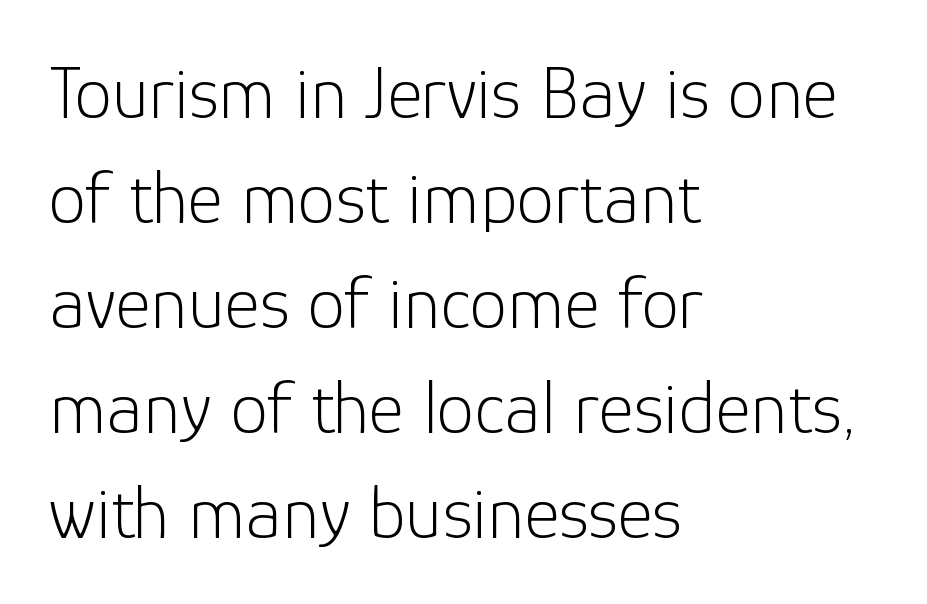
When letters stand straight like this, we call the style roman or upright. Descenders hang freely into open space. Baseline-to-baseline distance is the conventional proportion of letter height. Reading down the block, your eye returns to a fixed left position each line. The face looks like a standard text weight, possibly lighter.
